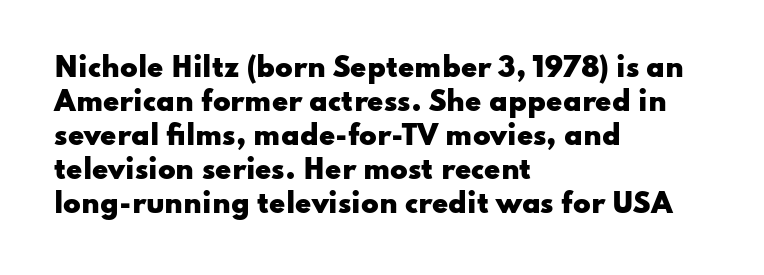
{"italic": "no", "bold": "yes", "underline": "no", "align": "left", "line_spacing": "normal", "line_spacing_ratio": 1.31, "letter_spacing": "normal", "letter_spacing_em": 0.0, "glyph_px": 26}
